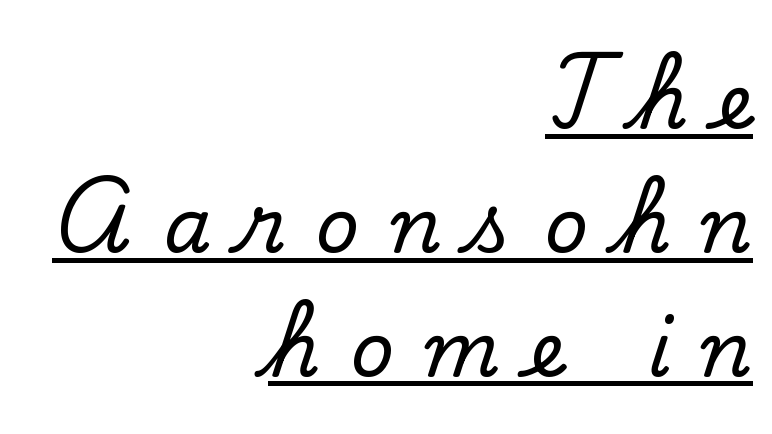
The image shows 76 px serif type; set right-aligned, normal line spacing (1.63x), unusually wide letter spacing (+0.4 em), underlined; low stroke contrast and a small x-height.
